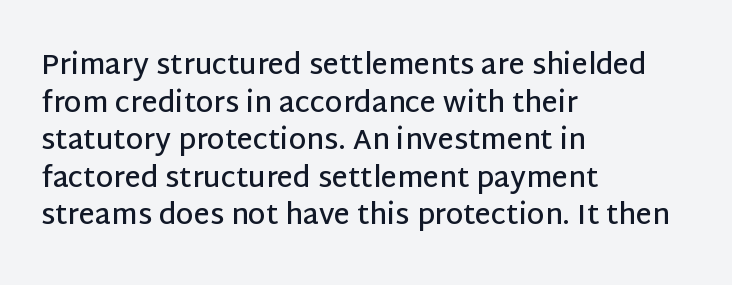
The image shows 28 px semibold sans-serif type, upright; set left-aligned, normal line spacing (1.34x), normal letter spacing, not underlined; low stroke contrast and a large x-height.
